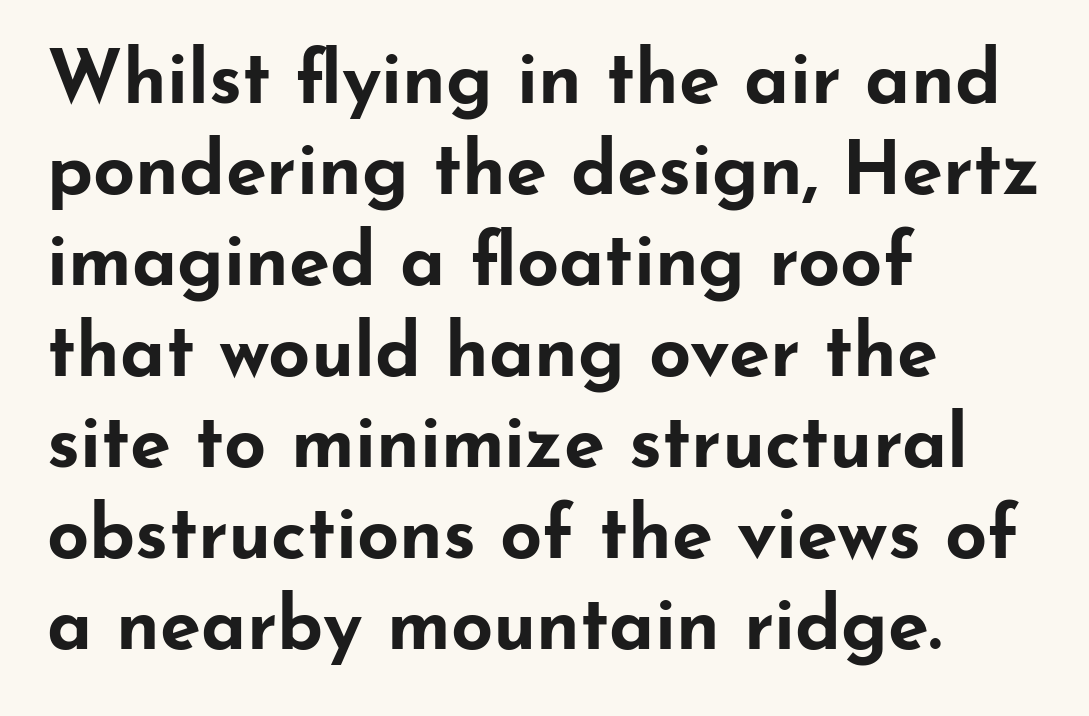
{"serif": "no", "italic": "no", "bold": "yes", "weight": "bold", "width": "wide", "stroke_contrast": "low", "x_height": "small", "monospaced": "no", "underline": "no", "align": "left", "line_spacing_ratio": 1.23, "letter_spacing": "normal", "letter_spacing_em": 0.0, "glyph_px": 74}
